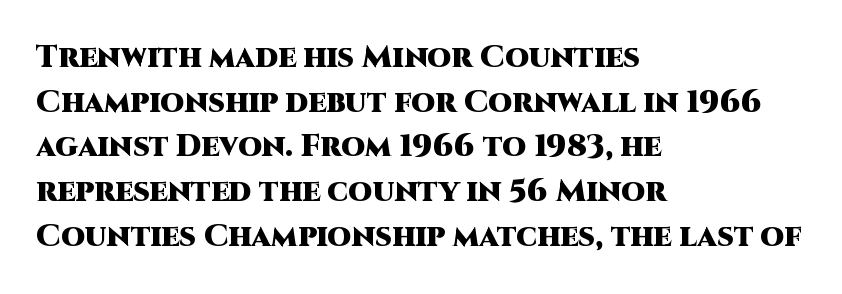
Q: Is the text bold? A: Yes.
Q: Is the text italic (slanted)? A: No, it is upright.
Q: Is the typeface a serif or a sans-serif typeface? A: Sans-serif.
Q: Is the text underlined? A: No.
Q: How is the paragraph aligned? A: Left-aligned.
Q: Is the spacing between letters normal or unusually wide? A: Normal.
Q: Is the spacing between lines tight, normal or loose? A: Normal.
Q: Width (condensed, normal, or wide)? A: Normal.
Q: Stroke contrast? A: High.
Q: x-height? A: Large.
Q: Monospaced? A: No.
